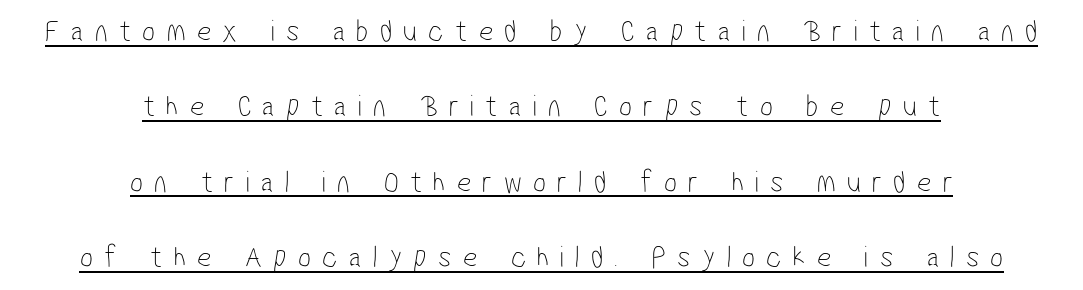
The rag falls on both sides of this text block equally. A continuous stroke trails under the words, as in a hyperlink. Proportional: the letters do not fall into vertical columns. Check where the strokes stop: nothing finishes them off — pure sans.
